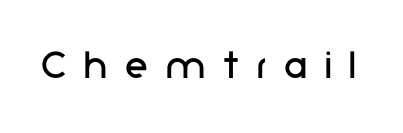
Q: Is the text bold? A: No.
Q: Is the text italic (slanted)? A: No, it is upright.
Q: Is the typeface a serif or a sans-serif typeface? A: Sans-serif.
Q: Is the text underlined? A: No.
Q: Is the spacing between letters normal or unusually wide? A: Unusually wide.
Q: Width (condensed, normal, or wide)? A: Normal.
Q: Stroke contrast? A: Low.
Q: x-height? A: Medium.
Q: Monospaced? A: No.
